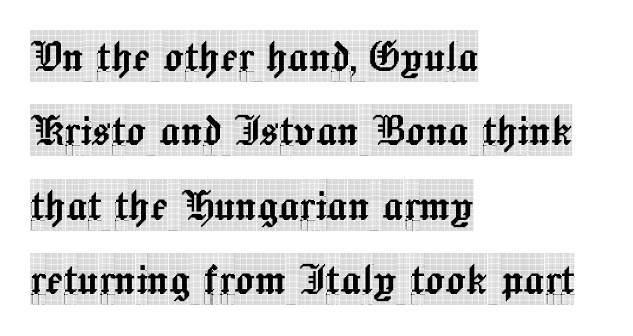
Small tapered or slab feet sit at the stroke ends, so this counts as serif. Note the varied advance widths — an 'i' is clearly narrower than an 'm'. Students, observe: this is what conventionally led text looks like. The passage shown has conventional tracking throughout.
